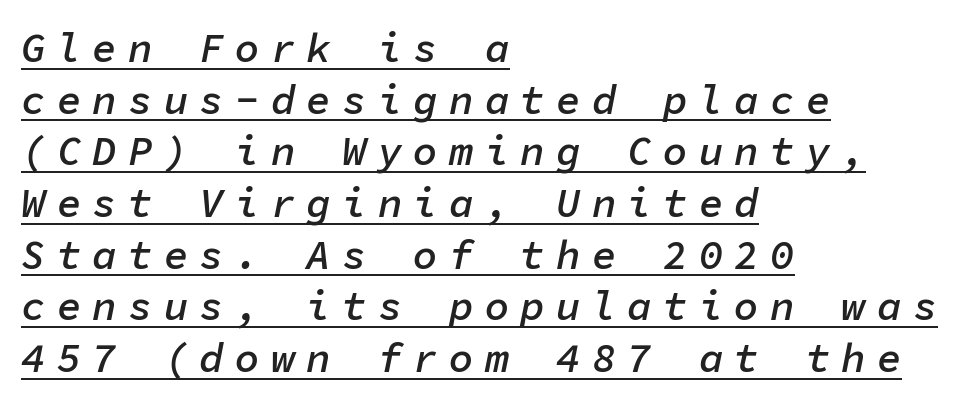
The image shows 41 px semibold type, italic (leaning right), monospaced; set left-aligned, normal line spacing (1.26x), unusually wide letter spacing (+0.27 em), underlined; low stroke contrast and a medium x-height.
